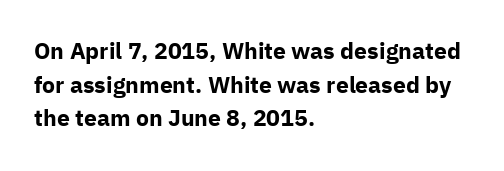
{"italic": "no", "bold": "yes", "underline": "no", "align": "left", "line_spacing": "normal", "line_spacing_ratio": 1.46, "letter_spacing": "normal", "letter_spacing_em": 0.0, "glyph_px": 23}
